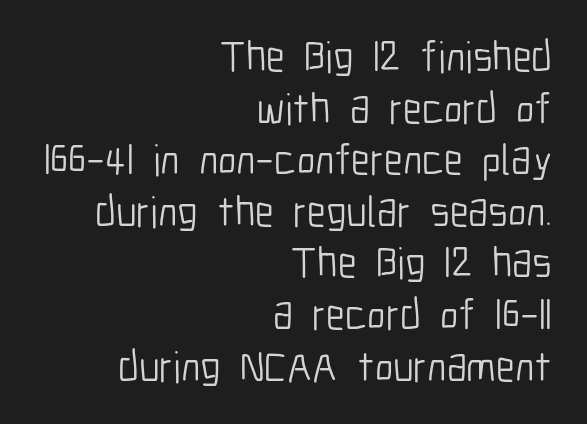
{"serif": "no", "italic": "no", "bold": "no", "weight": "light", "width": "condensed", "stroke_contrast": "low", "x_height": "medium", "monospaced": "no", "underline": "no", "align": "right", "line_spacing_ratio": 1.2, "letter_spacing": "normal", "letter_spacing_em": 0.0, "glyph_px": 43}
